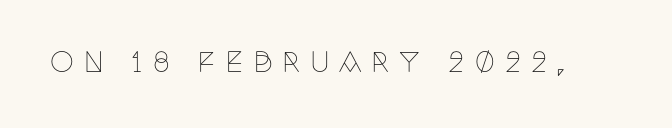
The cut favours lightness, reaching ordinary text weight at its darkest. The specimen omits any rule beneath the text block's lines. Is there any slant? The stems are plumb. A typesetter would call this heavily tracked-out type.
